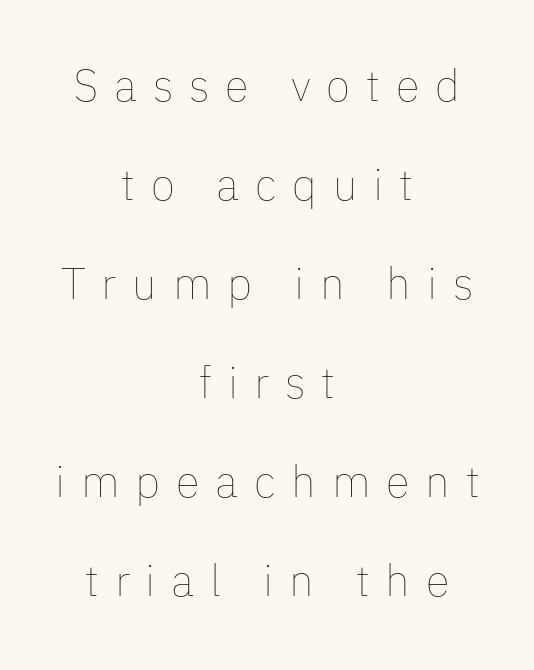
The image shows 44 px thin type, upright; set centered, loose line spacing (2.25x), unusually wide letter spacing (+0.36 em), not underlined; low stroke contrast and a medium x-height.
